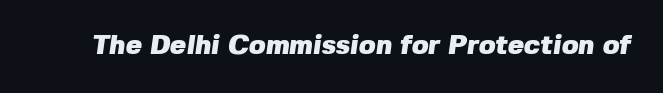
The image shows 27 px bold type; set normal letter spacing, not underlined.
